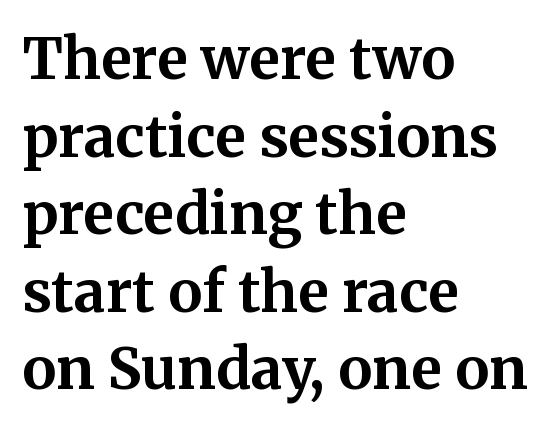
The image shows 57 px bold serif type, upright; set left-aligned, normal line spacing (1.36x), normal letter spacing, not underlined; medium stroke contrast and a medium x-height.
